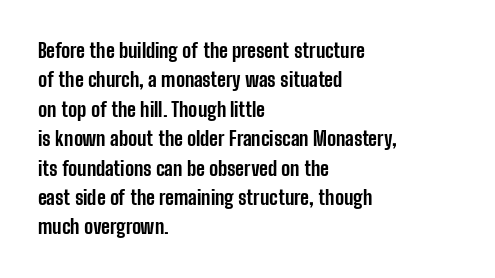
{"italic": "no", "bold": "yes", "underline": "no", "align": "left", "line_spacing": "normal", "line_spacing_ratio": 1.47, "letter_spacing": "normal", "letter_spacing_em": 0.0, "glyph_px": 20}
